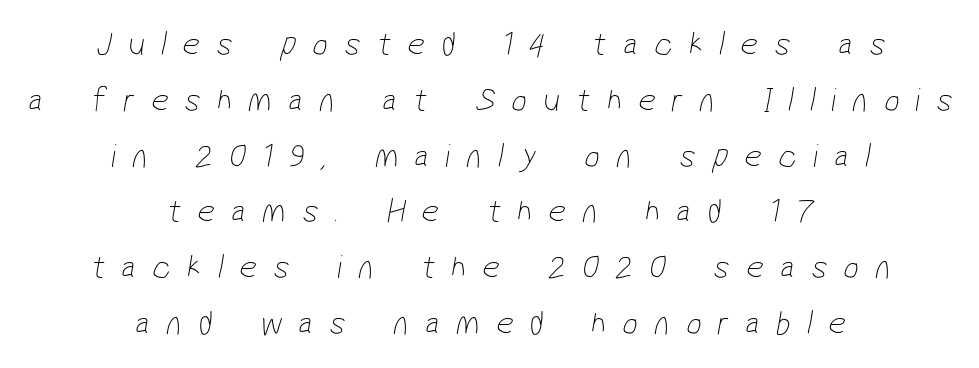
The image shows 34 px thin, condensed sans-serif type; set centered, normal line spacing (1.64x), unusually wide letter spacing (+0.48 em), not underlined; low stroke contrast and a medium x-height.
